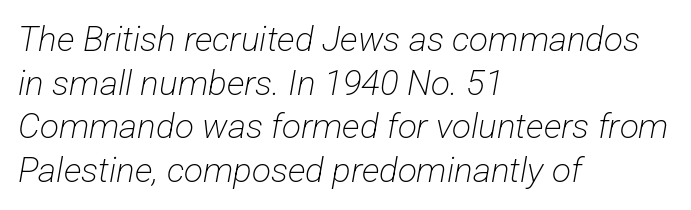
The line texture is even and compact thanks to regular tracking. The leading is moderate, giving the passage an even texture. Anything drawn beneath the words? Only blank space. Does the copy run flush right? No — it runs flush left.
